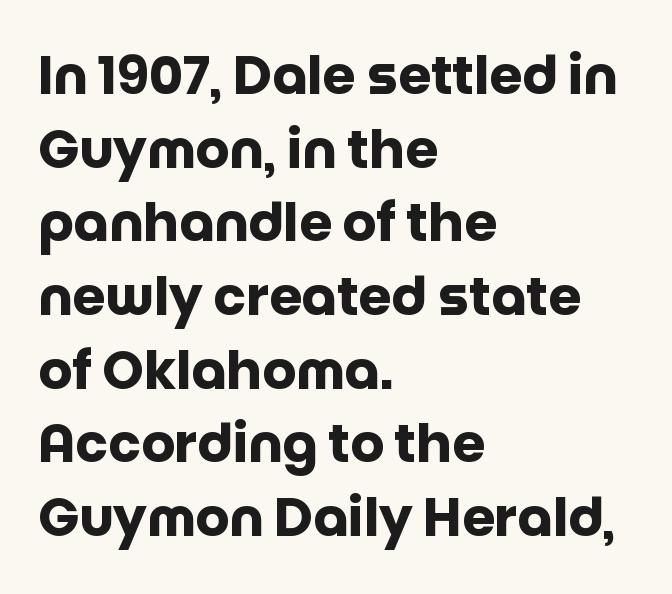
{"serif": "no", "italic": "no", "bold": "yes", "weight": "heavy", "width": "normal", "stroke_contrast": "low", "x_height": "large", "monospaced": "no", "underline": "no", "align": "left", "line_spacing": "normal", "line_spacing_ratio": 1.39, "letter_spacing": "normal", "letter_spacing_em": 0.0, "glyph_px": 53}
